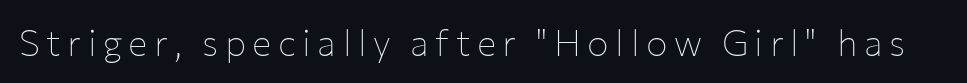
Q: Is the text bold? A: No.
Q: Is the text italic (slanted)? A: No, it is upright.
Q: Is the typeface a serif or a sans-serif typeface? A: Sans-serif.
Q: Is the text underlined? A: No.
Q: Width (condensed, normal, or wide)? A: Normal.
Q: Stroke contrast? A: Low.
Q: x-height? A: Medium.
Q: Monospaced? A: No.
